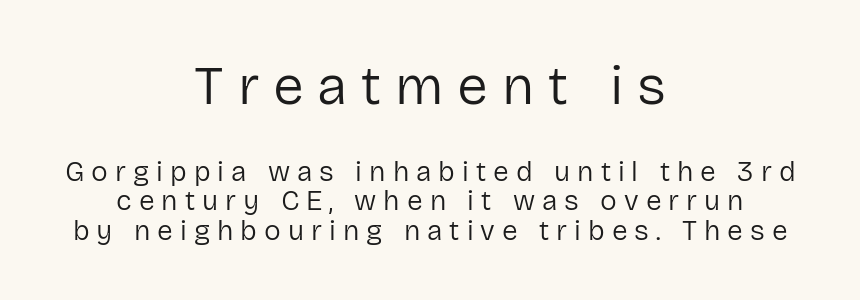
Does the lettering tilt? It doesn't — this is upright. Spacing between characters has been opened up far beyond the box default. Summary of weight: not heavy and not bold. The compositor balanced each line on the midline. Check the space under the baseline: it is left empty. Font category for this specimen: sans-serif.
